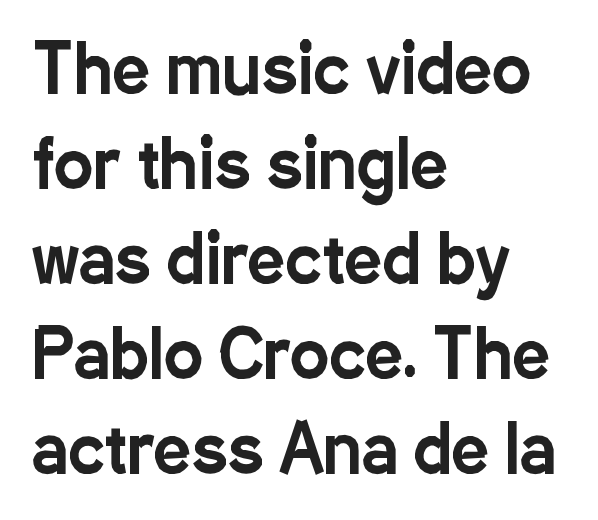
{"serif": "no", "italic": "no", "width": "condensed", "stroke_contrast": "low", "x_height": "medium", "monospaced": "no", "underline": "no", "align": "left", "line_spacing": "normal", "line_spacing_ratio": 1.44, "letter_spacing": "normal", "letter_spacing_em": 0.0, "glyph_px": 66}
